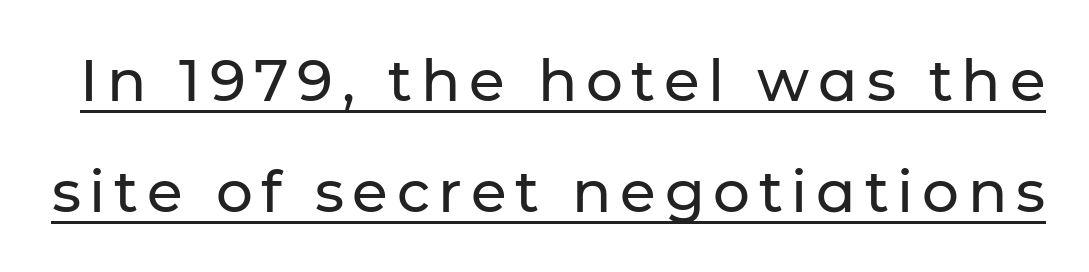
The image shows 58 px sans-serif type, upright; set loose line spacing (1.92x), underlined; low stroke contrast and a medium x-height.
